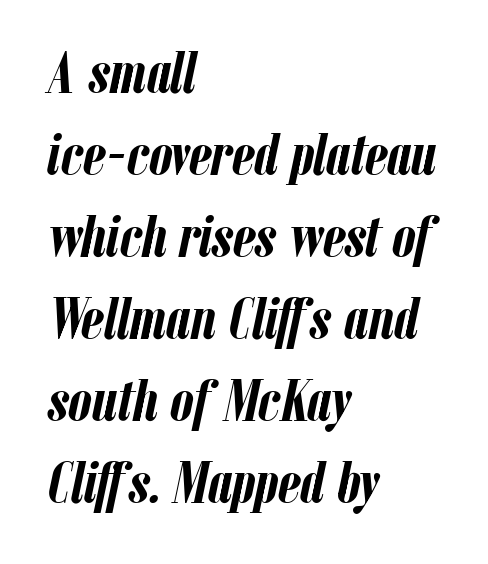
The image shows 59 px semibold, condensed type, italic (leaning right); set left-aligned, normal line spacing (1.39x), normal letter spacing, not underlined; low stroke contrast and a medium x-height.
